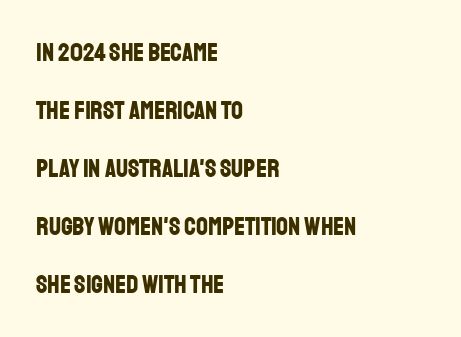
These words are printed bold, with thick strokes throughout. Whoever set this chose breathing room over compactness in the vertical rhythm. Look at the tracking — it's just the regular setting, nothing added. These lines were composed using upright roman letters.
